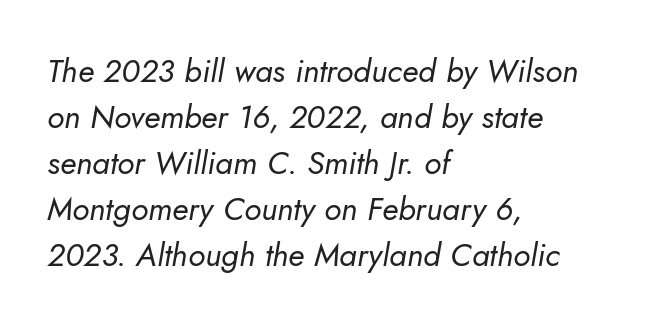
{"italic": "yes", "lean": "right", "slant_degrees": 5, "bold": "no", "weight": "regular", "width": "normal", "stroke_contrast": "low", "x_height": "small", "monospaced": "no", "underline": "no", "align": "left", "line_spacing": "normal", "line_spacing_ratio": 1.44, "letter_spacing": "normal", "letter_spacing_em": 0.0, "glyph_px": 32}
